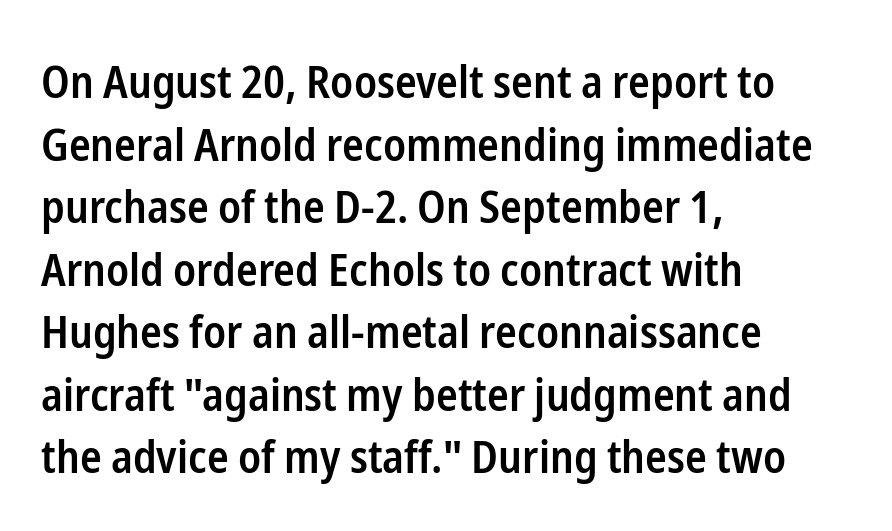
Q: Is the text bold? A: Semi-bold.
Q: Is the text italic (slanted)? A: No, it is upright.
Q: Is the typeface a serif or a sans-serif typeface? A: Sans-serif.
Q: Is the text underlined? A: No.
Q: How is the paragraph aligned? A: Left-aligned.
Q: Is the spacing between letters normal or unusually wide? A: Normal.
Q: Is the spacing between lines tight, normal or loose? A: Normal.
Q: Width (condensed, normal, or wide)? A: Condensed.
Q: Stroke contrast? A: Low.
Q: x-height? A: Medium.
Q: Monospaced? A: No.
